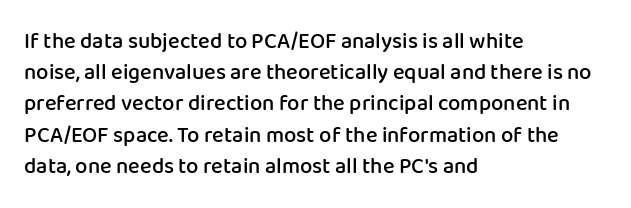
{"italic": "no", "bold": "semi", "underline": "no", "align": "left", "line_spacing": "normal", "line_spacing_ratio": 1.42, "letter_spacing": "normal", "letter_spacing_em": 0.0, "glyph_px": 22}
